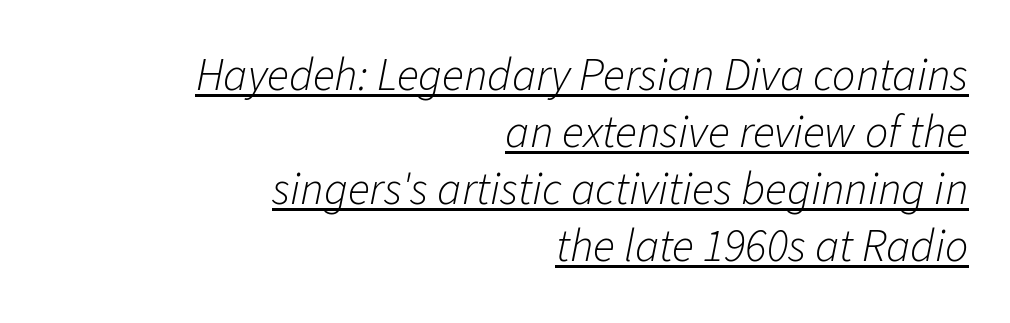
The image shows 46 px light type, italic (leaning right); set right-aligned, line spacing 1.24x, normal letter spacing, underlined; low stroke contrast and a medium x-height.
